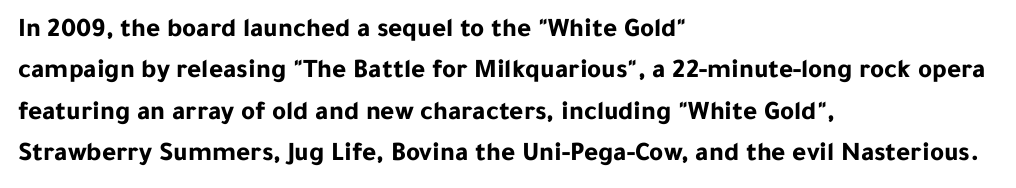
This block has exactly the height ordinary leading produces. The letterforms sit shoulder to shoulder at normal distance. On the weight axis this lands at bold, roughly 700. Line beginnings align vertically; line endings do not. A roman cut, with each character standing at attention.
